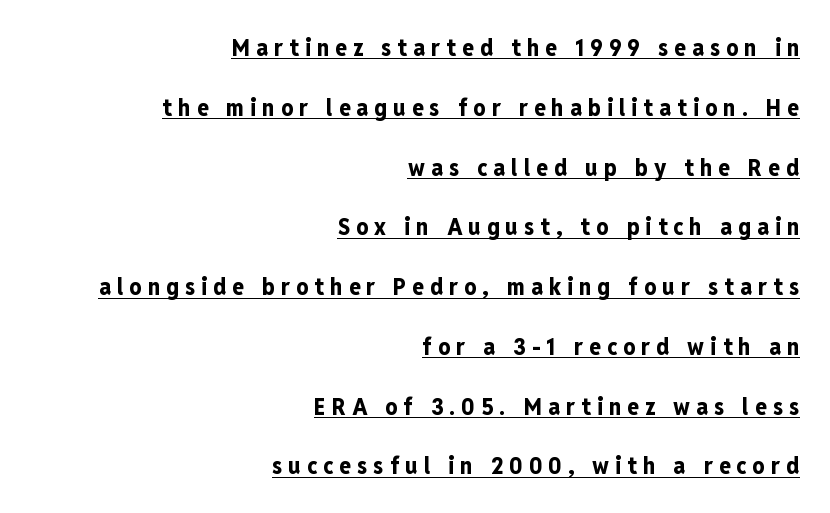
How are the letters spaced? Widely, with obvious added tracking. The setting favours the right margin, as signatures and pull-quotes sometimes do. You can see a thin bar hugging the bottom of the glyphs. Whoever set this chose breathing room over compactness in the vertical rhythm.
